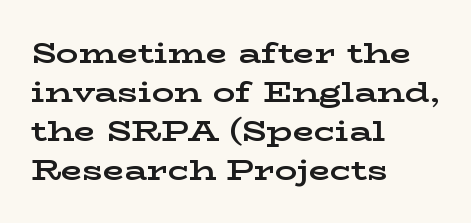
The passage shown is typed in a proportional face where columns would drift. Notice how the passage keeps a crisp vertical edge on the left only. Words float on clear page, feet unadorned. I'd describe the lettering as bold — thick and assertive. The space between consecutive lines is moderate.
